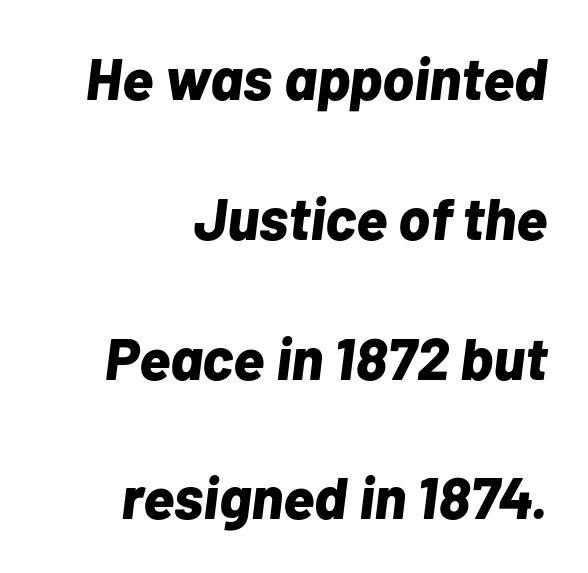
Q: Is the text bold? A: Yes.
Q: Is the text italic (slanted)? A: Yes, it leans right by about 7 degrees.
Q: Is the text underlined? A: No.
Q: How is the paragraph aligned? A: Right-aligned.
Q: Is the spacing between letters normal or unusually wide? A: Normal.
Q: Is the spacing between lines tight, normal or loose? A: Loose.
Q: Width (condensed, normal, or wide)? A: Normal.
Q: Stroke contrast? A: Low.
Q: x-height? A: Medium.
Q: Monospaced? A: No.
